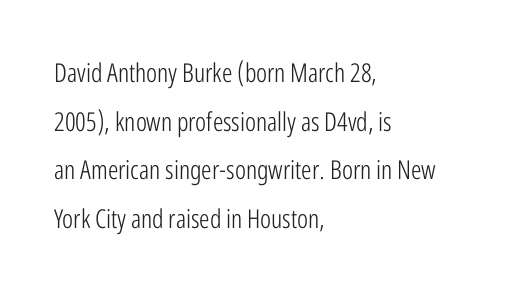
The image shows 26 px text type, upright; set left-aligned, line spacing 1.87x, normal letter spacing, not underlined.
